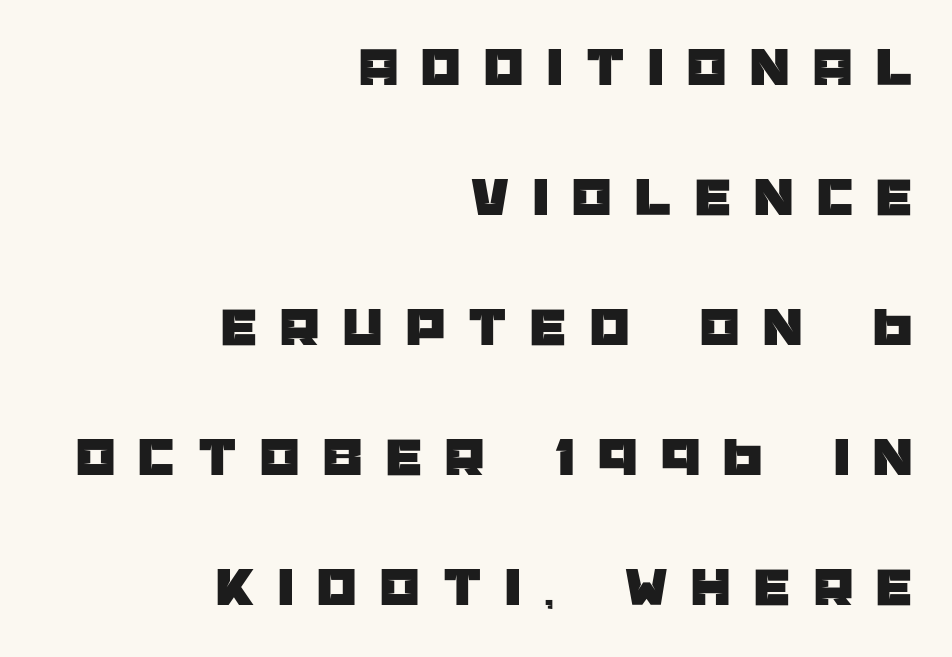
Italic? Not at all — the glyphs are vertical. Regarding leading, the lines here are spaced well apart. Do the characters align in a grid? No, the font is proportional. These lines have a slow, spaced-out rhythm from letter to letter.
